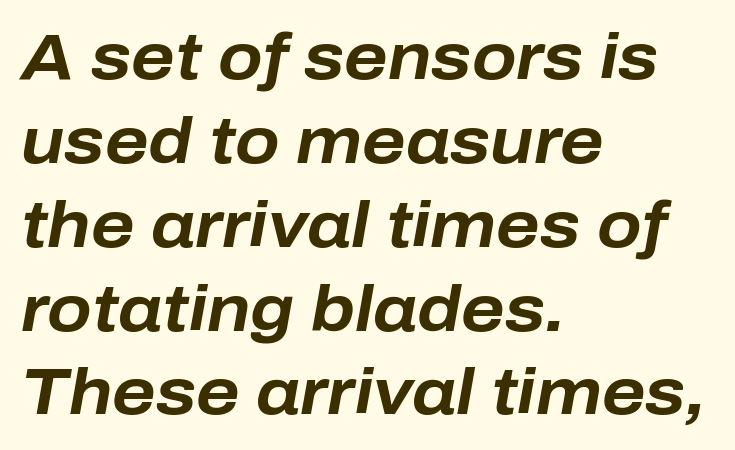
Q: Is the text bold? A: Yes.
Q: Is the text italic (slanted)? A: Yes, it leans right by about 10 degrees.
Q: Is the text underlined? A: No.
Q: How is the paragraph aligned? A: Left-aligned.
Q: Is the spacing between letters normal or unusually wide? A: Normal.
Q: Is the spacing between lines tight, normal or loose? A: Normal.
Q: Width (condensed, normal, or wide)? A: Normal.
Q: Stroke contrast? A: Low.
Q: x-height? A: Medium.
Q: Monospaced? A: No.
